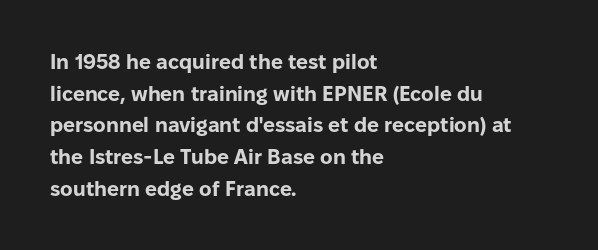
The image shows 21 px bold type, upright; set left-aligned, normal line spacing (1.51x), normal letter spacing, not underlined.
